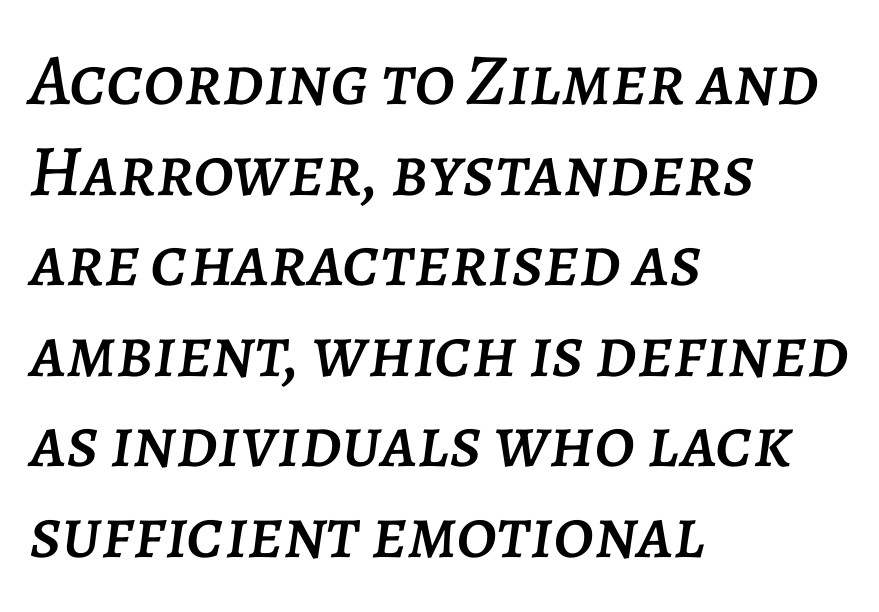
Italic? Definitely — the glyphs are oblique. Varying glyph widths throughout — classic text-font behaviour. A clean baseline with only descenders dipping below it. The face used here is rendered with its standard letterfit. The paragraph shown leans on its left margin.
